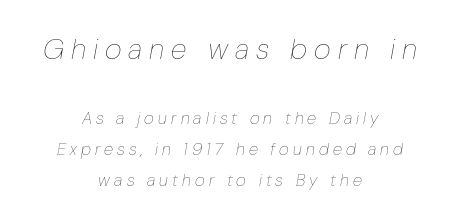
{"italic": "yes", "lean": "right", "slant_degrees": 10, "bold": "no", "weight": "thin", "width": "condensed", "stroke_contrast": "low", "x_height": "medium", "monospaced": "no", "underline": "no", "align": "center", "line_spacing_ratio": 1.84, "letter_spacing": "wide", "letter_spacing_em": 0.24, "larger_block": "first", "size_ratio": 1.71, "glyph_px": 29}
